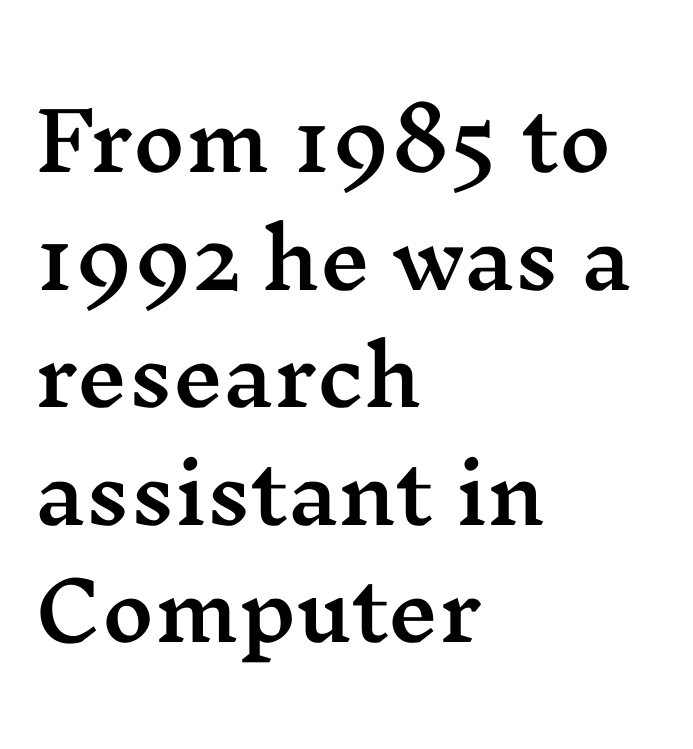
{"serif": "yes", "italic": "no", "width": "wide", "stroke_contrast": "medium", "x_height": "medium", "monospaced": "no", "underline": "no", "align": "left", "line_spacing": "normal", "line_spacing_ratio": 1.47, "letter_spacing": "normal", "letter_spacing_em": 0.0, "glyph_px": 80}
